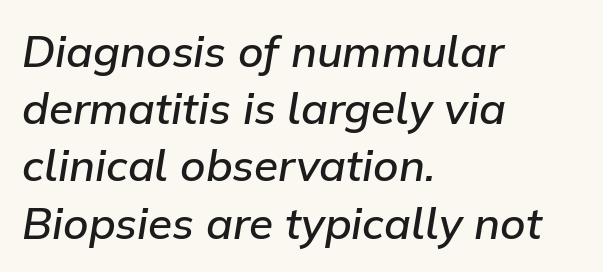
Looks like regular typesetting: each glyph gets only the width it needs. Check under the words: just untouched page. The space between consecutive lines is moderate. Caption: standard tracking, unaltered. In terms of weight, the rendering is demibold, just under bold.
